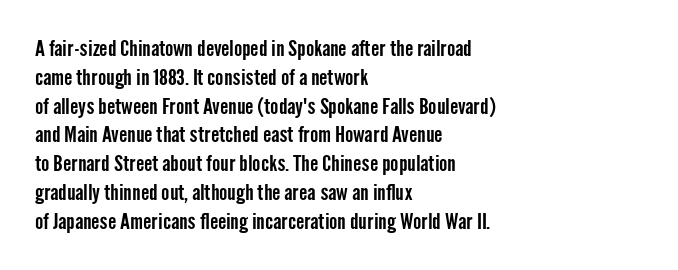
Descender tails drop into unmarked territory. Horizontal alignment here is leftward, the default for most running prose. Does extra space separate the letters? No, they use regular spacing. Upright lettering throughout. Evenly set lines give the paragraph a standard silhouette.
